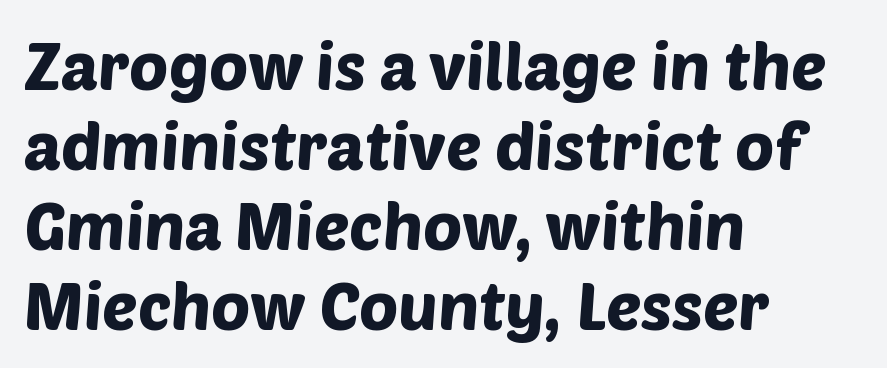
{"serif": "no", "width": "normal", "stroke_contrast": "low", "x_height": "large", "monospaced": "no", "underline": "no", "align": "left", "line_spacing_ratio": 1.21, "letter_spacing": "normal", "letter_spacing_em": 0.0, "glyph_px": 66}
